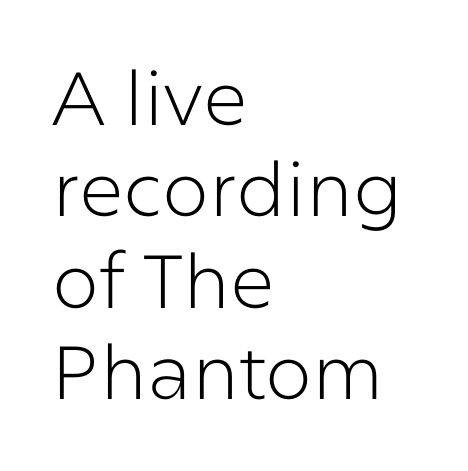
{"serif": "no", "italic": "no", "bold": "no", "weight": "light", "width": "normal", "stroke_contrast": "low", "x_height": "medium", "monospaced": "no", "underline": "no", "align": "left", "line_spacing_ratio": 1.22, "letter_spacing": "normal", "letter_spacing_em": 0.0, "glyph_px": 75}
